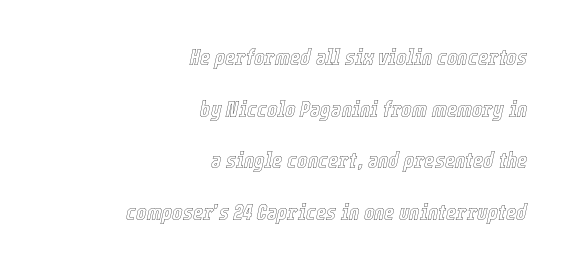
Q: Is the text italic (slanted)? A: Yes, it leans right by about 12 degrees.
Q: Is the text underlined? A: No.
Q: How is the paragraph aligned? A: Right-aligned.
Q: Is the spacing between letters normal or unusually wide? A: Normal.
Q: Is the spacing between lines tight, normal or loose? A: Loose.
